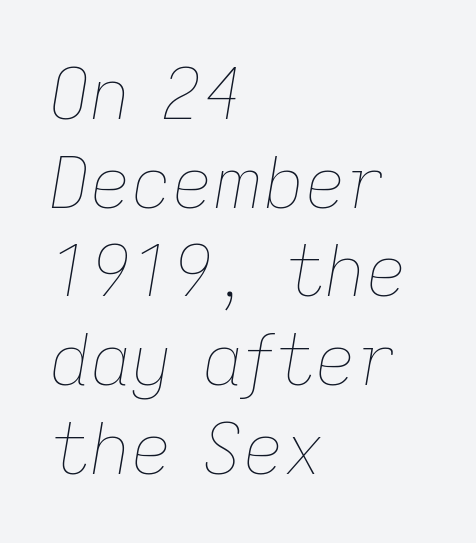
Q: Is the text bold? A: No.
Q: Is the text italic (slanted)? A: Yes, it leans right by about 9 degrees.
Q: Is the text underlined? A: No.
Q: How is the paragraph aligned? A: Left-aligned.
Q: Is the spacing between letters normal or unusually wide? A: Normal.
Q: Is the spacing between lines tight, normal or loose? A: Normal.
Q: Width (condensed, normal, or wide)? A: Normal.
Q: Stroke contrast? A: Low.
Q: x-height? A: Medium.
Q: Monospaced? A: No.
